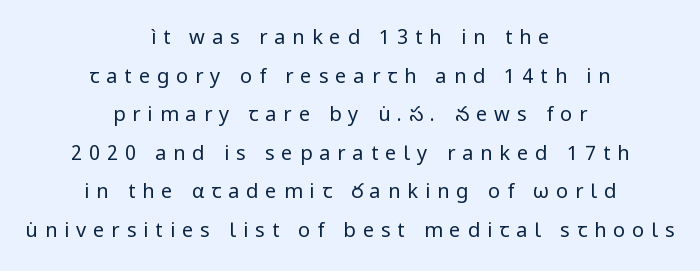
The letterforms sit at book weight or below. Nope, not italic — everything's standing straight. One glance says open: line gaps are wider than usual. A centered setting, common on invitations and titles, is used for this passage. Letters rest on an invisible, unmarked baseline. A typesetter would call this heavily tracked-out type.
